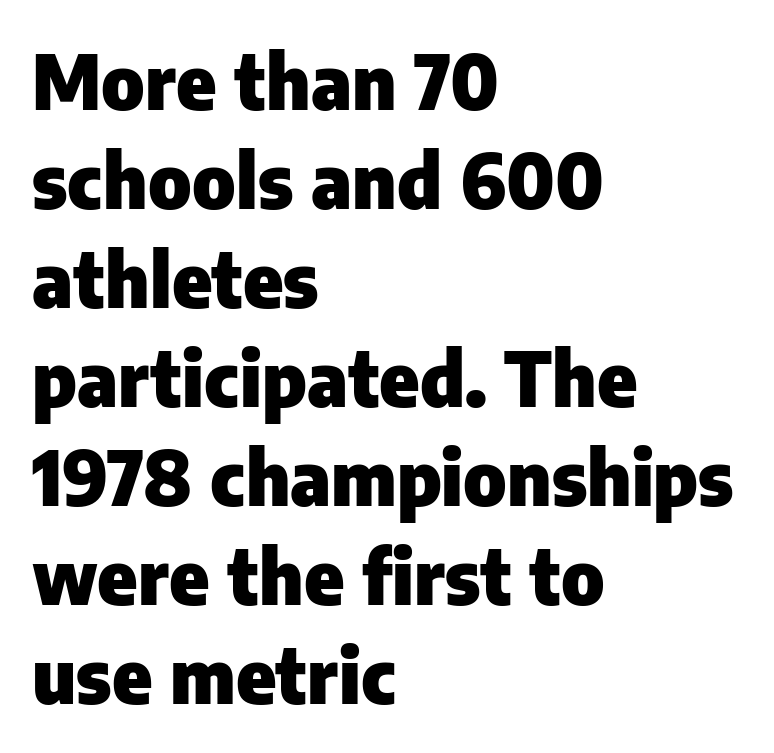
Q: Is the text bold? A: Yes.
Q: Is the text italic (slanted)? A: No, it is upright.
Q: Is the typeface a serif or a sans-serif typeface? A: Sans-serif.
Q: Is the text underlined? A: No.
Q: How is the paragraph aligned? A: Left-aligned.
Q: Is the spacing between letters normal or unusually wide? A: Normal.
Q: Is the spacing between lines tight, normal or loose? A: Normal.
Q: Width (condensed, normal, or wide)? A: Normal.
Q: Stroke contrast? A: Low.
Q: x-height? A: Medium.
Q: Monospaced? A: No.
